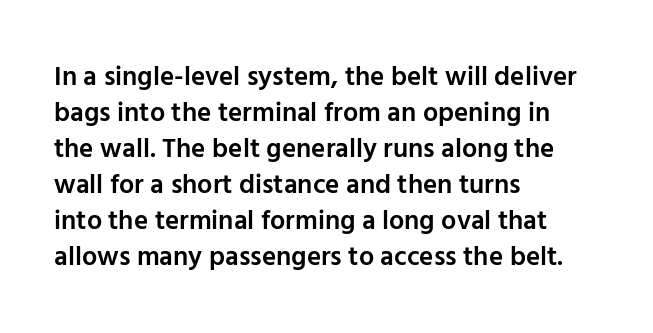
The image shows 27 px text type, upright; set left-aligned, normal line spacing (1.33x), normal letter spacing, not underlined.
